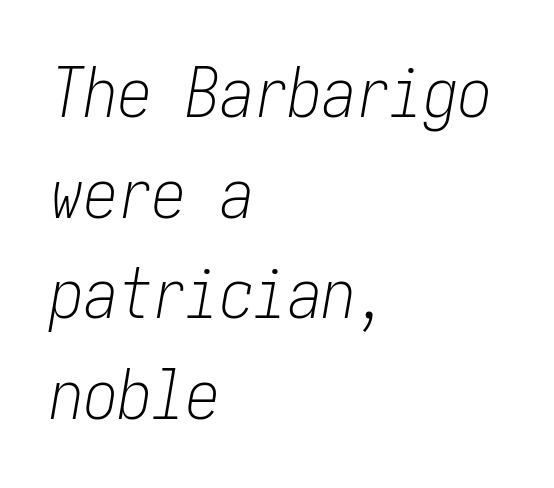
{"italic": "yes", "lean": "right", "slant_degrees": 10, "bold": "no", "weight": "light", "width": "condensed", "stroke_contrast": "low", "x_height": "medium", "underline": "no", "align": "left", "line_spacing": "normal", "line_spacing_ratio": 1.48, "letter_spacing": "normal", "letter_spacing_em": 0.0, "glyph_px": 68}
